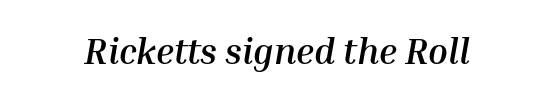
{"italic": "yes", "lean": "right", "slant_degrees": 10, "bold": "yes", "weight": "semibold", "width": "normal", "stroke_contrast": "medium", "x_height": "medium", "monospaced": "no", "underline": "no", "letter_spacing": "normal", "letter_spacing_em": 0.0, "glyph_px": 36}
